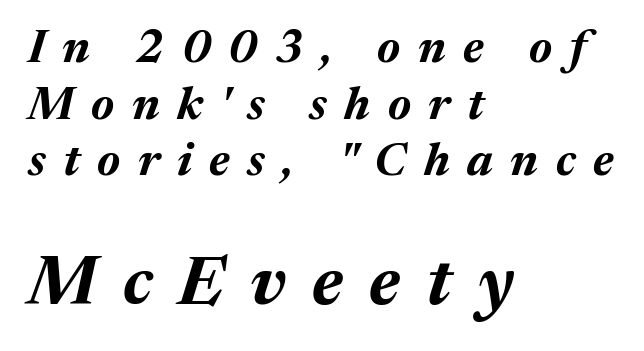
Q: Is the text bold? A: Yes.
Q: Is the text italic (slanted)? A: Yes, it leans right by about 17 degrees.
Q: Is the text underlined? A: No.
Q: How is the paragraph aligned? A: Left-aligned.
Q: Is the spacing between letters normal or unusually wide? A: Unusually wide.
Q: Which block of text is set in a larger size, the first (top) or the second (bottom)? A: The second (bottom) one.
Q: Width (condensed, normal, or wide)? A: Normal.
Q: Stroke contrast? A: Medium.
Q: x-height? A: Medium.
Q: Monospaced? A: No.
